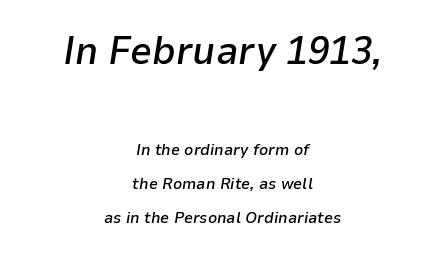
Each new line begins a long way beneath the previous one. When letters slant like this, we call the style italic. The letters in the upper block stand taller than those in the block below. Lines of text with bare space underneath. Compared with a flush-left layout, this one balances lines on the center instead.
